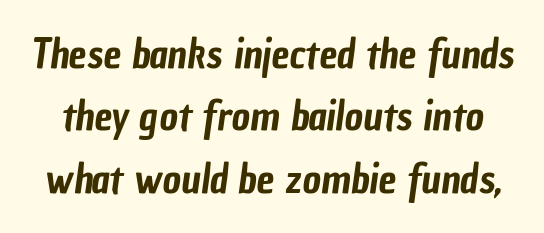
Stroke terminals: plain, sans-serif. Evenly set lines give the paragraph a standard silhouette. The face used here is rendered with its standard letterfit. Check under the words: just untouched page. Spacing verdict: proportional, widths tailored to each character.
